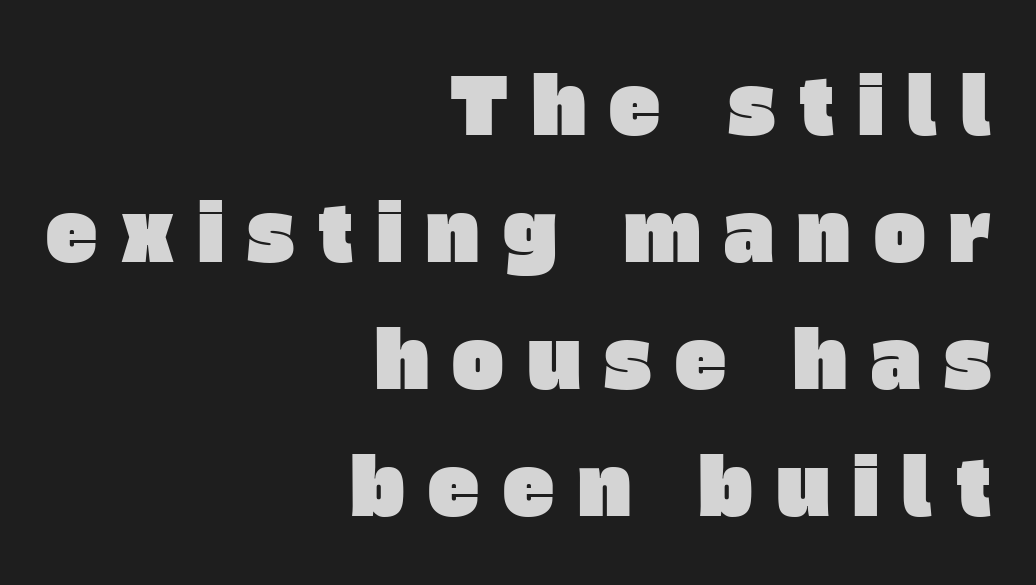
Each letter's strokes conclude bluntly, with no projecting serifs. A student would call this right alignment; a typographer would say flush right, rag left. The gap between lines stays unmarked. The letters are spread apart with noticeably loose tracking. Reading down the column, the eye jumps a familiar distance to each next line.
